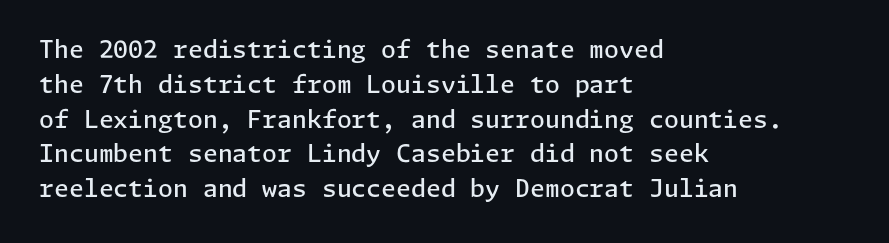
Notice how descenders clear the ascenders below comfortably — that's standard leading. It's the straight-up-and-down kind of type. Horizontally, the lines are justified to the leading edge only. Is the letter spacing exaggerated? No — it looks like the ordinary default. Semibold letterforms, between regular and bold.
